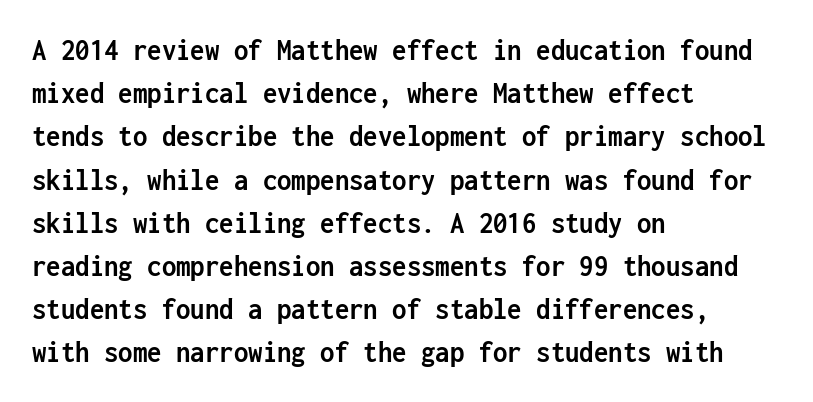
Strokes here are thick enough to call this a true bold. Regular leading. Monospaced: the letters line up in strict vertical columns. Characters remain perfectly vertical along every line. The passage shown has conventional tracking throughout. Regarding serifs, this sample does without them.
